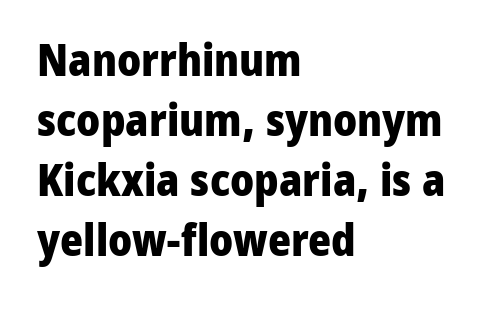
The face used here is proportionally spaced, like ordinary book or web type. The string is rendered with underlining switched off. The font's upright variant was chosen for this text. Horizontal alignment here is leftward, the default for most running prose. Plenty of ink on the page — the face is bold. Words appear dense and cohesive because spacing is normal.
